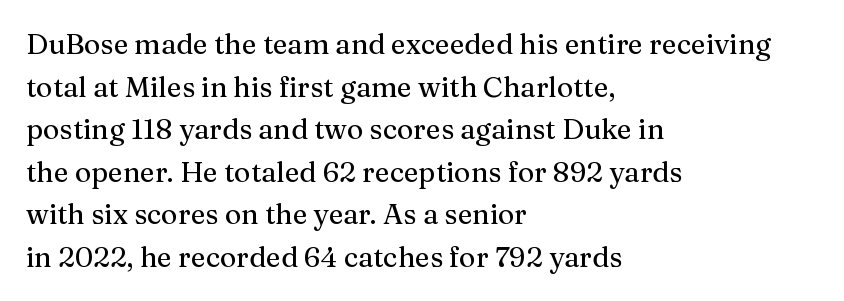
{"serif": "yes", "italic": "no", "width": "normal", "stroke_contrast": "medium", "x_height": "medium", "monospaced": "no", "underline": "no", "align": "left", "line_spacing": "normal", "line_spacing_ratio": 1.52, "letter_spacing": "normal", "letter_spacing_em": 0.0, "glyph_px": 28}
